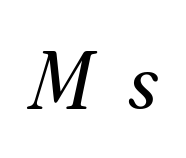
Think standard paragraph weight, or any step lighter than that. Here the designer chose a conventional face with non-uniform glyph widths. Look at the bottom of the vertical strokes: they flare into serifs here. Descenders are the only things crossing below the line. The lettering tilts uniformly, giving the passage an italic look.
